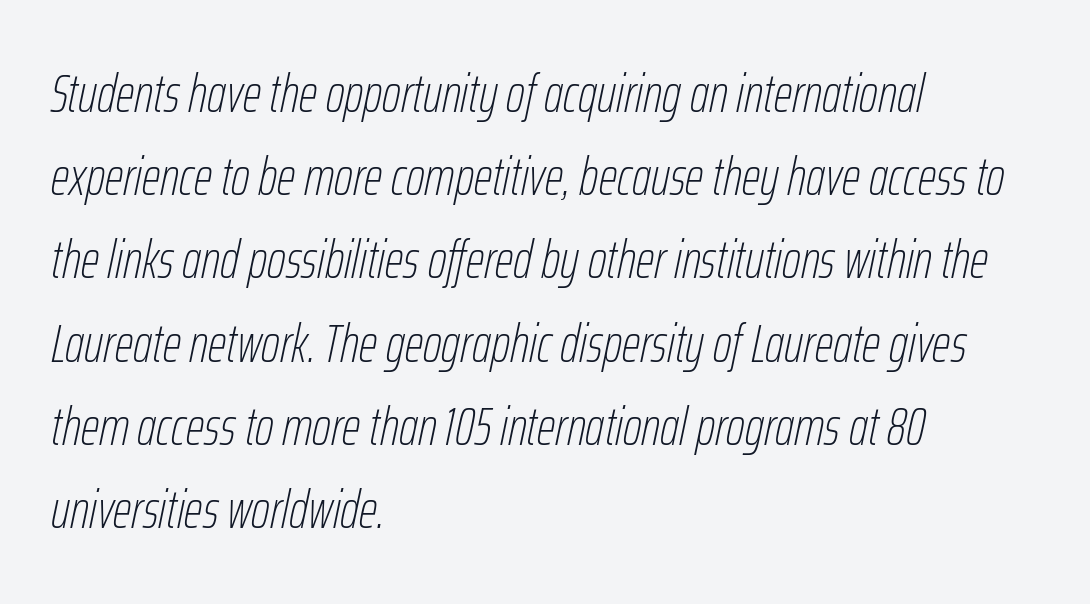
The image shows 53 px thin, condensed type, italic (leaning right); set left-aligned, normal line spacing (1.57x), normal letter spacing, not underlined; low stroke contrast and a medium x-height.
